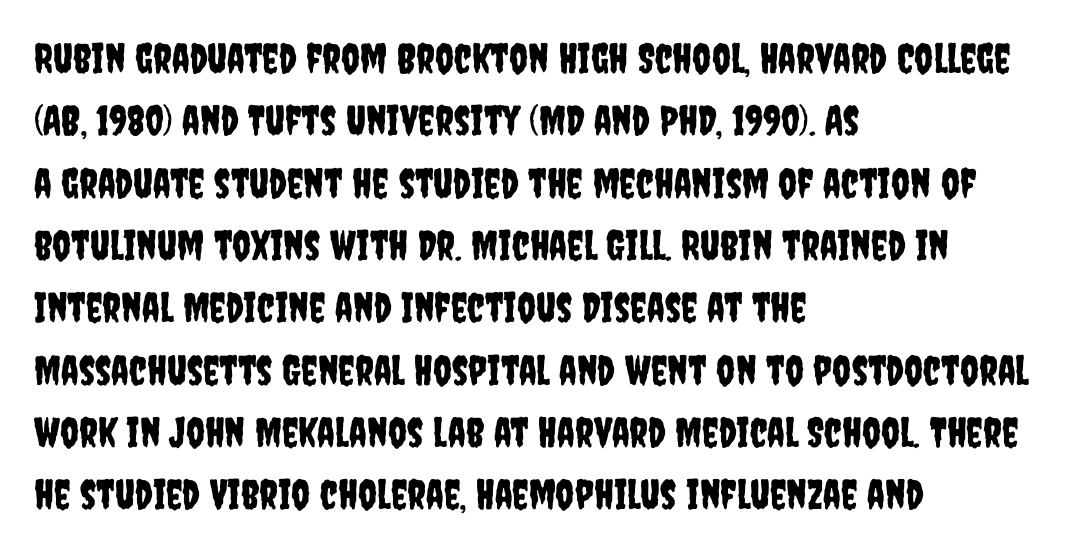
Plain, unruled lines of type. You can tell it's not italic because the verticals are truly vertical. Is this a sans? Yes — the strokes have no serifs. The compositor pushed each line to the left boundary. A normal amount of white space separates one row of letters from the next. The gaps between neighbouring characters are ordinary and unremarkable.
